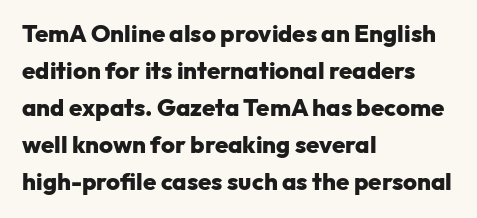
These lines sit exactly where default settings would place them. Descenders are the only things crossing below the line. As a designer I'd log this as weight 700, bold. Where is the straight margin? On the left. The axis of the letterforms is exactly vertical. No extra tracking has been applied to these lines.
